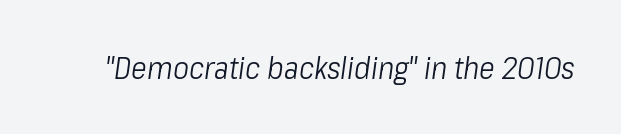
Q: Is the text bold? A: No.
Q: Is the text italic (slanted)? A: Yes, it leans right by about 8 degrees.
Q: Is the text underlined? A: No.
Q: Is the spacing between letters normal or unusually wide? A: Normal.
Q: Width (condensed, normal, or wide)? A: Condensed.
Q: Stroke contrast? A: Low.
Q: x-height? A: Medium.
Q: Monospaced? A: No.
